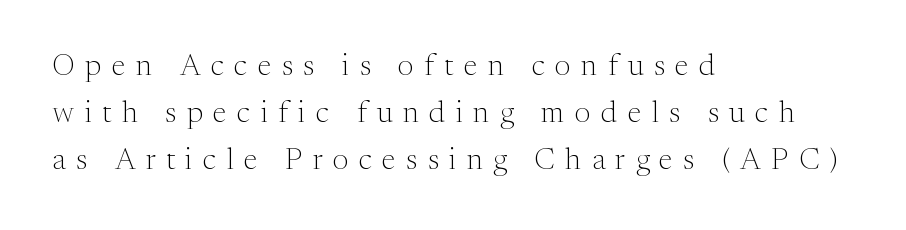
The image shows 30 px light serif type, upright; set left-aligned, normal line spacing (1.57x), unusually wide letter spacing (+0.35 em), not underlined; medium stroke contrast and a medium x-height.
